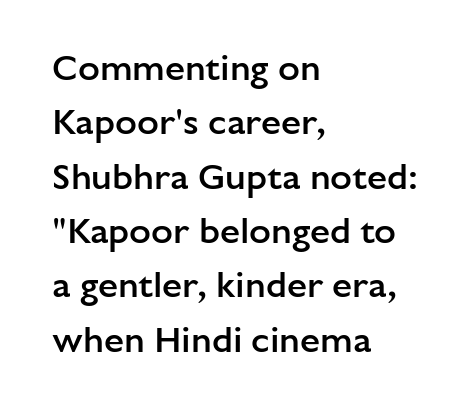
Q: Is the text bold? A: Semi-bold.
Q: Is the text italic (slanted)? A: No, it is upright.
Q: Is the typeface a serif or a sans-serif typeface? A: Sans-serif.
Q: Is the text underlined? A: No.
Q: How is the paragraph aligned? A: Left-aligned.
Q: Is the spacing between letters normal or unusually wide? A: Normal.
Q: Is the spacing between lines tight, normal or loose? A: Normal.
Q: Width (condensed, normal, or wide)? A: Normal.
Q: Stroke contrast? A: Low.
Q: x-height? A: Medium.
Q: Monospaced? A: No.
